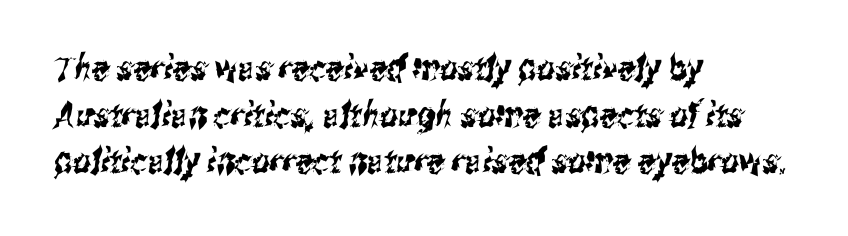
The image shows 35 px condensed sans-serif type; set left-aligned, normal line spacing (1.33x), normal letter spacing, not underlined; medium stroke contrast and a medium x-height.
